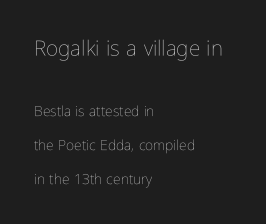
{"italic": "no", "bold": "no", "underline": "no", "align": "left", "line_spacing": "loose", "line_spacing_ratio": 2.43, "letter_spacing": "normal", "letter_spacing_em": 0.0, "larger_block": "first", "size_ratio": 1.5, "glyph_px": 21}
